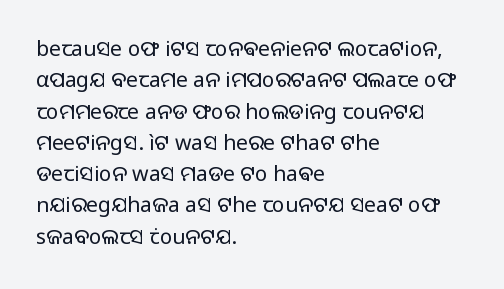
Q: Is the text bold? A: No.
Q: Is the text italic (slanted)? A: No, it is upright.
Q: Is the text underlined? A: No.
Q: How is the paragraph aligned? A: Left-aligned.
Q: Is the spacing between letters normal or unusually wide? A: Normal.
Q: Is the spacing between lines tight, normal or loose? A: Normal.
